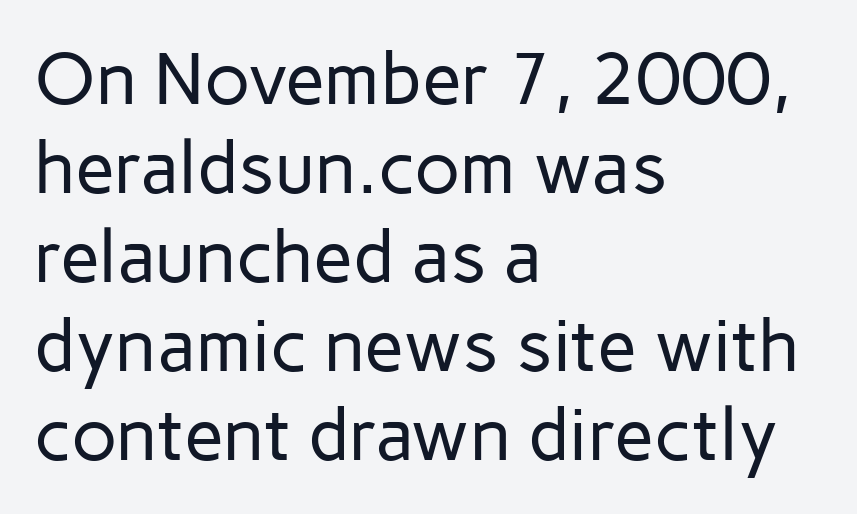
Every stem runs plumb, perpendicular to the baseline. This rendering uses left alignment, leaving the right contour irregular. Default kerning and tracking; the words read as compact shapes. Do the characters align in a grid? No, the font is proportional.
